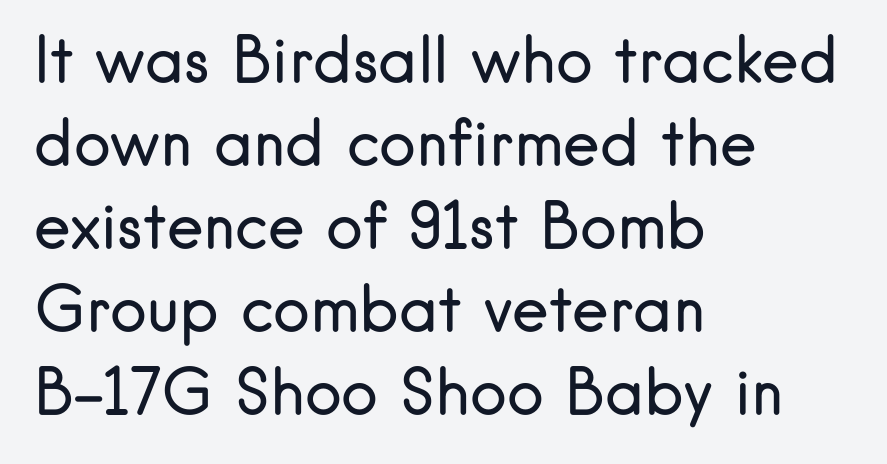
Q: Is the text bold? A: No.
Q: Is the text italic (slanted)? A: No, it is upright.
Q: Is the typeface a serif or a sans-serif typeface? A: Sans-serif.
Q: Is the text underlined? A: No.
Q: How is the paragraph aligned? A: Left-aligned.
Q: Is the spacing between letters normal or unusually wide? A: Normal.
Q: Is the spacing between lines tight, normal or loose? A: Normal.
Q: Width (condensed, normal, or wide)? A: Normal.
Q: Stroke contrast? A: Low.
Q: x-height? A: Small.
Q: Monospaced? A: No.
